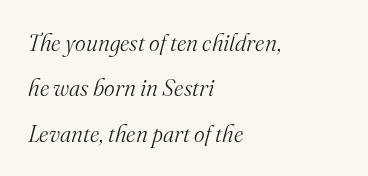
Q: Is the text bold? A: No.
Q: Is the text italic (slanted)? A: Yes, it leans right by about 16 degrees.
Q: Is the text underlined? A: No.
Q: How is the paragraph aligned? A: Left-aligned.
Q: Is the spacing between letters normal or unusually wide? A: Normal.
Q: Is the spacing between lines tight, normal or loose? A: Loose.
